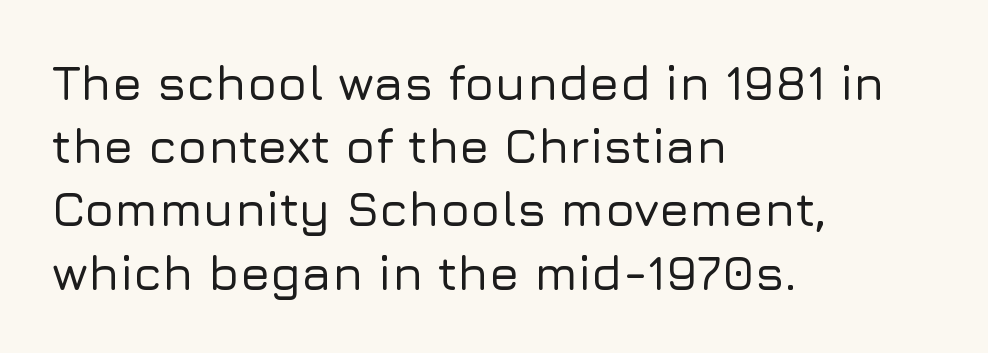
{"serif": "no", "italic": "no", "width": "normal", "stroke_contrast": "low", "x_height": "medium", "monospaced": "no", "underline": "no", "align": "left", "line_spacing": "normal", "line_spacing_ratio": 1.29, "letter_spacing": "normal", "letter_spacing_em": 0.0, "glyph_px": 49}
